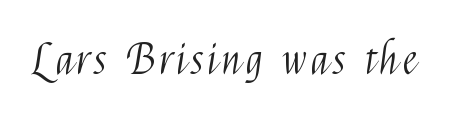
Q: Is the text bold? A: No.
Q: Is the text italic (slanted)? A: Yes.
Q: Is the typeface a serif or a sans-serif typeface? A: Sans-serif.
Q: Is the text underlined? A: No.
Q: Width (condensed, normal, or wide)? A: Condensed.
Q: Stroke contrast? A: Medium.
Q: x-height? A: Medium.
Q: Monospaced? A: No.
